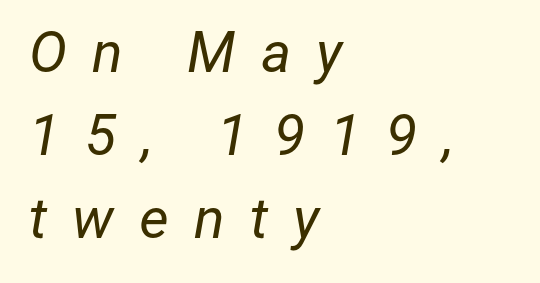
Think standard paragraph weight, or any step lighter than that. Line beginnings align vertically; line endings do not. The whole block is typeset with a tilt. The specimen omits any rule beneath the text block's lines.
